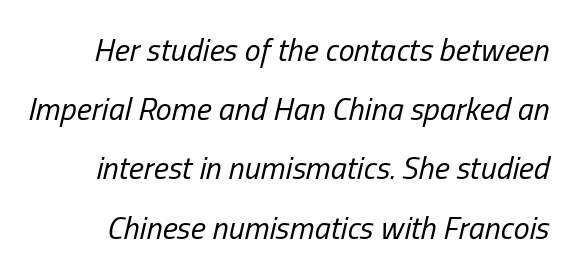
{"italic": "yes", "lean": "right", "slant_degrees": 13, "bold": "no", "weight": "regular", "width": "condensed", "stroke_contrast": "low", "x_height": "medium", "monospaced": "no", "underline": "no", "line_spacing_ratio": 1.85, "letter_spacing": "normal", "letter_spacing_em": 0.0, "glyph_px": 32}
